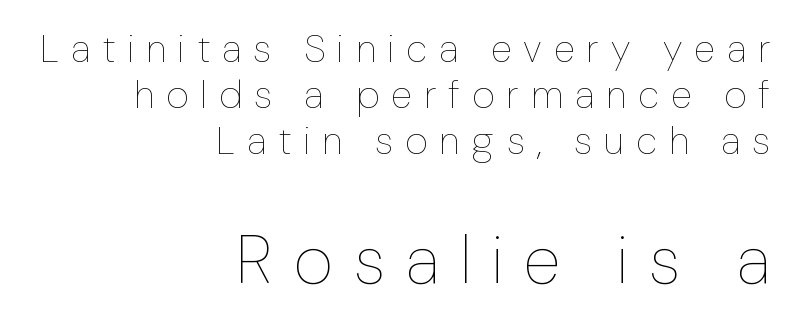
The foot of each line stays bare and open. Every stem runs plumb, perpendicular to the baseline. Ink coverage per letter is moderate at most. Does the bottom block carry the larger type? Yes, it does. Here the designer chose a conventional face with non-uniform glyph widths.
